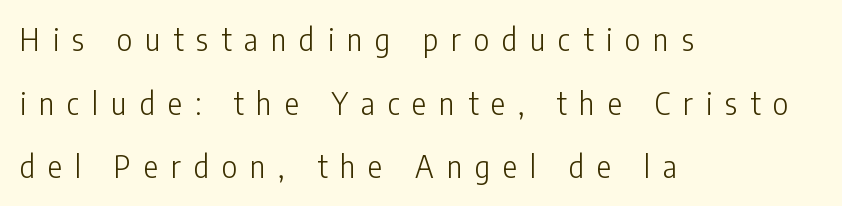
{"serif": "no", "italic": "no", "bold": "no", "weight": "light", "width": "condensed", "stroke_contrast": "low", "x_height": "medium", "monospaced": "no", "underline": "no", "align": "left", "line_spacing": "loose", "line_spacing_ratio": 2.12, "letter_spacing": "wide", "letter_spacing_em": 0.43, "glyph_px": 30}
